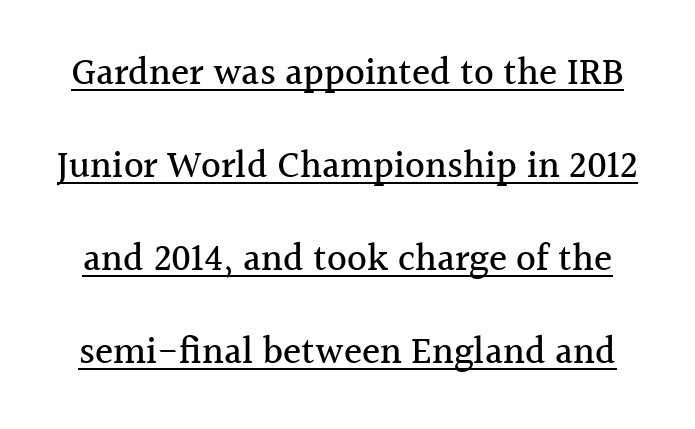
Q: Is the text italic (slanted)? A: No, it is upright.
Q: Is the typeface a serif or a sans-serif typeface? A: Serif.
Q: Is the text underlined? A: Yes.
Q: Is the spacing between letters normal or unusually wide? A: Normal.
Q: Is the spacing between lines tight, normal or loose? A: Loose.
Q: Width (condensed, normal, or wide)? A: Normal.
Q: x-height? A: Medium.
Q: Monospaced? A: No.
